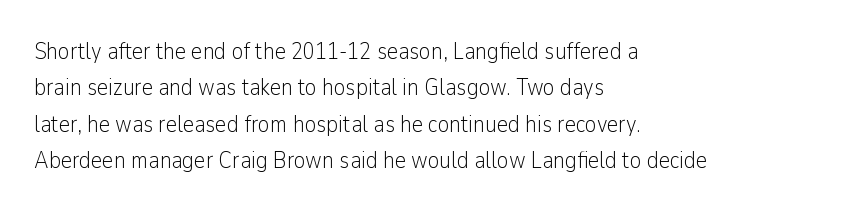
The image shows 24 px text type, upright; set left-aligned, normal line spacing (1.52x), normal letter spacing, not underlined.
